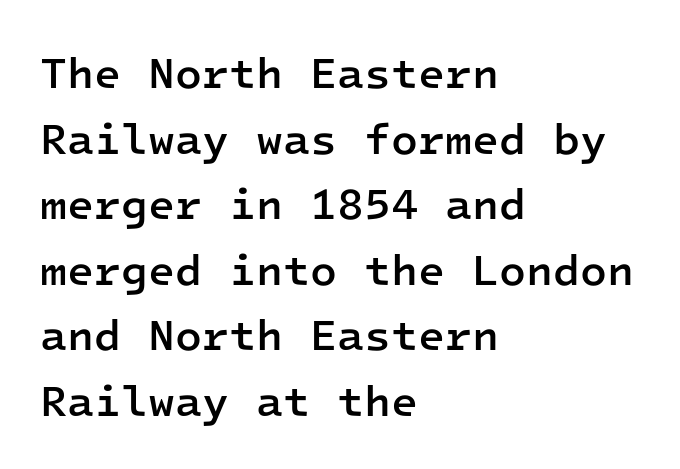
{"serif": "no", "italic": "no", "bold": "semi", "weight": "semibold", "width": "normal", "stroke_contrast": "low", "x_height": "medium", "monospaced": "yes", "underline": "no", "align": "left", "line_spacing": "normal", "line_spacing_ratio": 1.49, "letter_spacing": "normal", "letter_spacing_em": 0.0, "glyph_px": 44}
